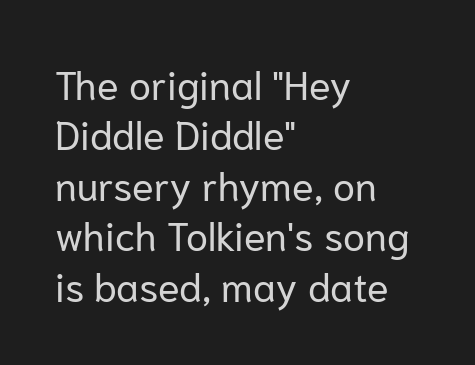
{"serif": "no", "italic": "no", "bold": "no", "weight": "regular", "width": "normal", "stroke_contrast": "low", "x_height": "medium", "monospaced": "no", "underline": "no", "align": "left", "line_spacing": "normal", "line_spacing_ratio": 1.26, "letter_spacing": "normal", "letter_spacing_em": 0.0, "glyph_px": 40}
